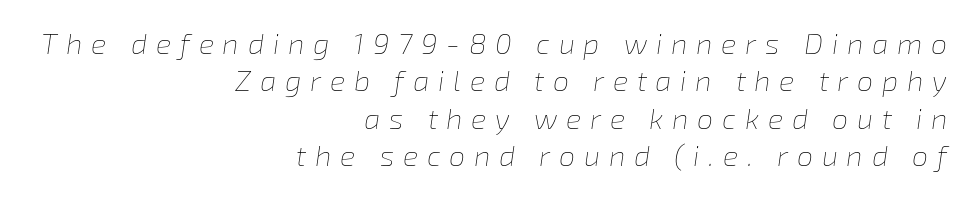
Q: Is the text bold? A: No.
Q: Is the text italic (slanted)? A: Yes, it leans right by about 8 degrees.
Q: Is the text underlined? A: No.
Q: How is the paragraph aligned? A: Right-aligned.
Q: Is the spacing between letters normal or unusually wide? A: Unusually wide.
Q: Is the spacing between lines tight, normal or loose? A: Normal.
Q: Width (condensed, normal, or wide)? A: Normal.
Q: Stroke contrast? A: Low.
Q: x-height? A: Medium.
Q: Monospaced? A: No.
